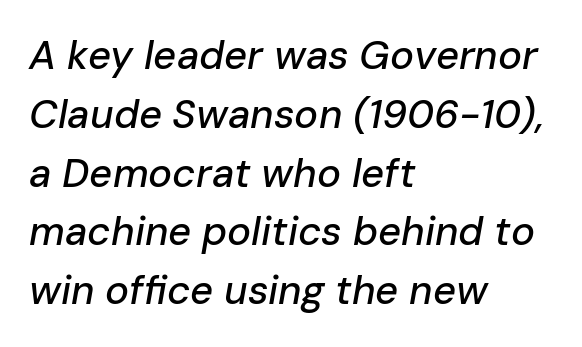
Rendered with sloped, italic letterforms. Line spacing here is normal. These lines keep a tight, regular rhythm from letter to letter. The passage shown is typed in a proportional face where columns would drift. The setting favours the left margin, as ordinary paragraphs usually do.
